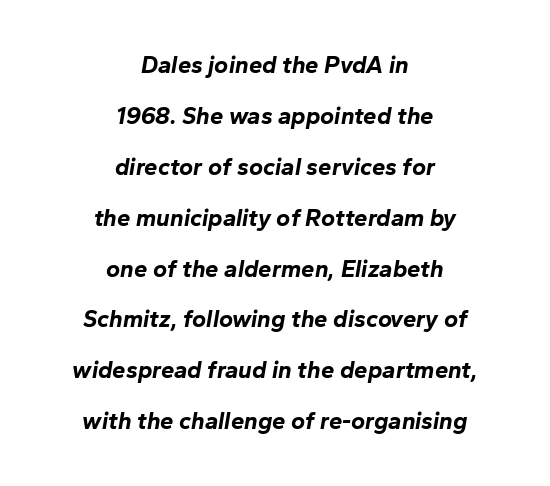
Q: Is the text bold? A: Yes.
Q: Is the text italic (slanted)? A: Yes, it leans right by about 10 degrees.
Q: Is the text underlined? A: No.
Q: How is the paragraph aligned? A: Centered.
Q: Is the spacing between letters normal or unusually wide? A: Normal.
Q: Is the spacing between lines tight, normal or loose? A: Loose.
